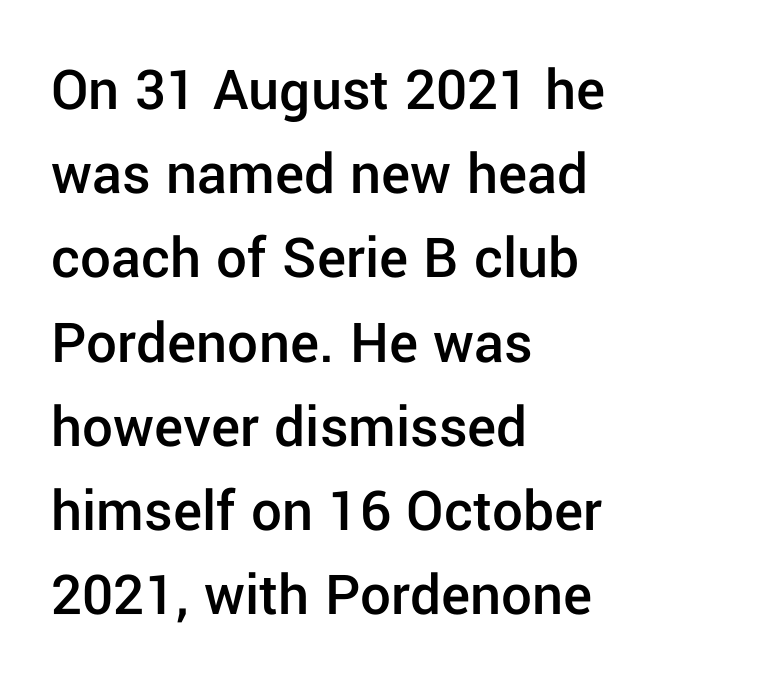
Characters follow at the spacing the type designer built in. A typesetter would call this proportional, since set widths differ per character. The paragraph has a hard left edge and a soft right edge. What kind of face is this? One without serifs — a sans. The rendering uses a moderate line-height, typical for paragraphs.
